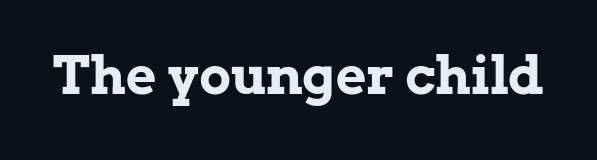
I'd call this a serif setting — the letters wear small feet. A typesetter would call this zero additional tracking. The characters look thick and weighty, a clear bold. Quick note: underline off. These lines are rendered in a variable-pitch font.
